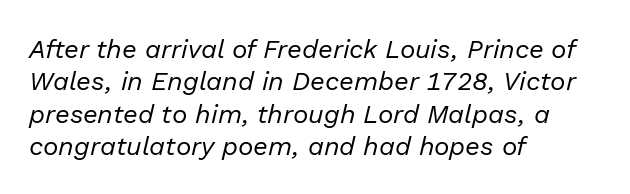
Descender tails drop into unmarked territory. Spacing between characters is what you'd get straight out of the box. The paragraph has a hard left edge and a soft right edge. Weight class: somewhere from thin through regular.
